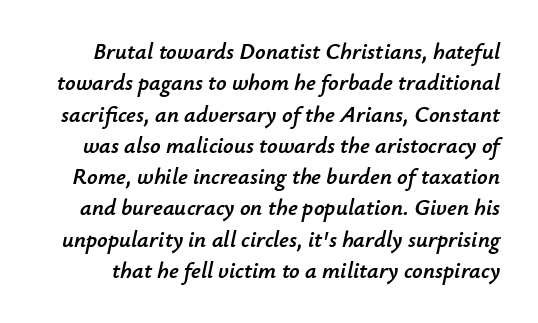
The image shows 23 px text type, italic (leaning right); set normal line spacing (1.36x), normal letter spacing, not underlined.
